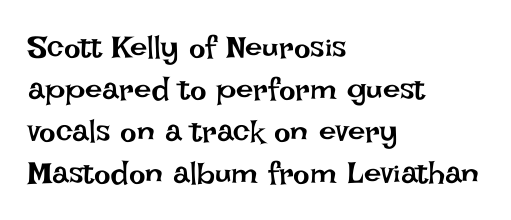
{"italic": "no", "bold": "no", "weight": "regular", "width": "normal", "stroke_contrast": "low", "x_height": "large", "monospaced": "no", "underline": "no", "align": "left", "line_spacing": "normal", "line_spacing_ratio": 1.35, "letter_spacing": "normal", "letter_spacing_em": 0.0, "glyph_px": 31}
